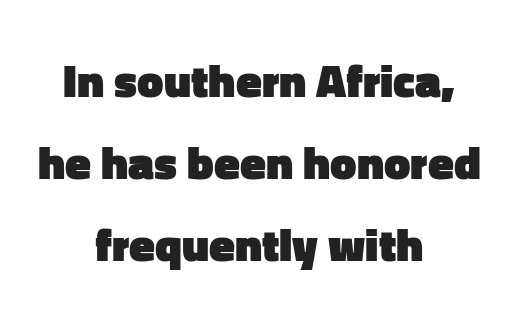
This sample uses an upright cut, with every glyph sitting square on the baseline. Horizontally, the lines are justified to the midpoint only. Look at the stroke-to-counter ratio: heavy, a bold. Character widths vary here, with narrow letters taking less room than wide ones.
